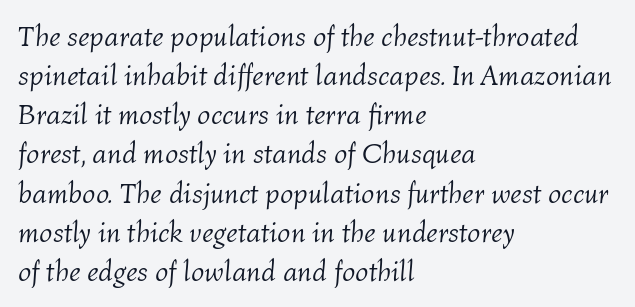
The image shows 29 px light type, italic (leaning right); set left-aligned, normal line spacing (1.35x), normal letter spacing, not underlined; medium stroke contrast and a medium x-height.
